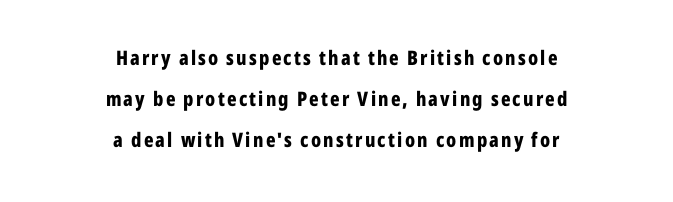
The image shows 20 px bold type, upright; set centered, loose line spacing (2.04x), not underlined.
